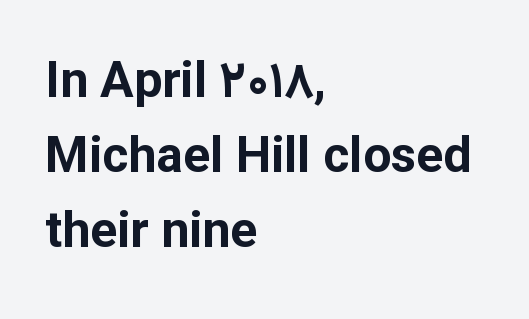
The image shows 50 px bold sans-serif type, upright; set left-aligned, normal line spacing (1.5x), normal letter spacing, not underlined; low stroke contrast and a medium x-height.
